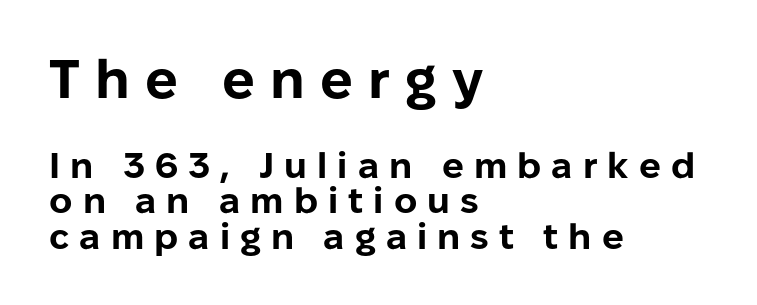
Q: Is the text bold? A: Yes.
Q: Is the text italic (slanted)? A: No, it is upright.
Q: Is the typeface a serif or a sans-serif typeface? A: Sans-serif.
Q: Is the text underlined? A: No.
Q: How is the paragraph aligned? A: Left-aligned.
Q: Is the spacing between letters normal or unusually wide? A: Unusually wide.
Q: Is the spacing between lines tight, normal or loose? A: Tight.
Q: Which block of text is set in a larger size, the first (top) or the second (bottom)? A: The first (top) one.
Q: Width (condensed, normal, or wide)? A: Normal.
Q: Stroke contrast? A: Low.
Q: x-height? A: Medium.
Q: Monospaced? A: No.
